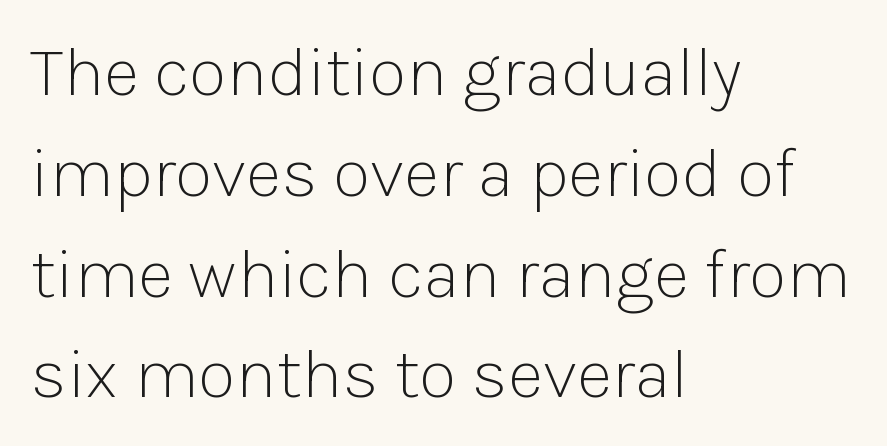
Here the designer chose a conventional face with non-uniform glyph widths. What stands out about the letter spacing? Nothing — it is the standard amount. Weight class: somewhere from thin through regular. Horizontal bands of white between lines are of average thickness. Nothing sits at the stroke ends, so this counts as sans-serif. The passage shown is not underscored anywhere.
